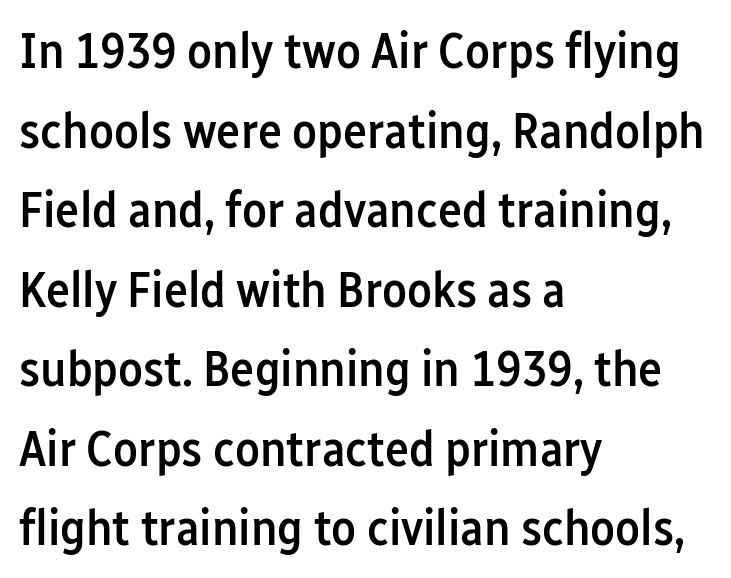
{"serif": "no", "italic": "no", "bold": "semi", "weight": "semibold", "width": "condensed", "stroke_contrast": "low", "x_height": "medium", "monospaced": "no", "underline": "no", "align": "left", "line_spacing": "normal", "line_spacing_ratio": 1.56, "letter_spacing": "normal", "letter_spacing_em": 0.0, "glyph_px": 51}
